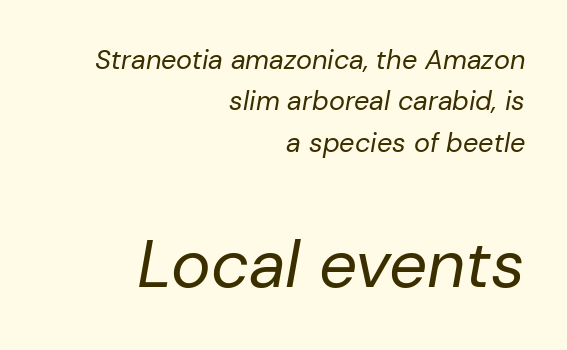
Q: Is the text bold? A: No.
Q: Is the text italic (slanted)? A: Yes, it leans right by about 10 degrees.
Q: Is the text underlined? A: No.
Q: How is the paragraph aligned? A: Right-aligned.
Q: Is the spacing between letters normal or unusually wide? A: Normal.
Q: Is the spacing between lines tight, normal or loose? A: Normal.
Q: Which block of text is set in a larger size, the first (top) or the second (bottom)? A: The second (bottom) one.
Q: Width (condensed, normal, or wide)? A: Normal.
Q: Stroke contrast? A: Low.
Q: x-height? A: Medium.
Q: Monospaced? A: No.
